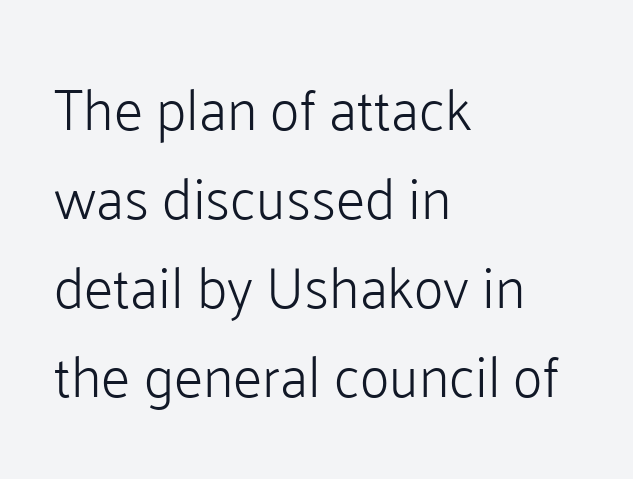
The image shows 57 px light sans-serif type, upright; set left-aligned, normal line spacing (1.56x), normal letter spacing, not underlined; low stroke contrast and a medium x-height.
